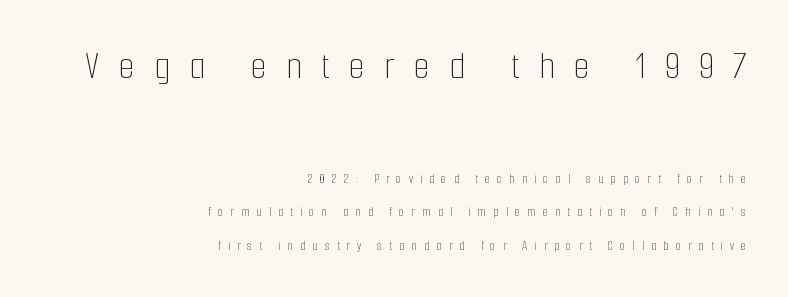
Q: Is the text bold? A: No.
Q: Is the text italic (slanted)? A: No, it is upright.
Q: Is the text underlined? A: No.
Q: How is the paragraph aligned? A: Right-aligned.
Q: Is the spacing between letters normal or unusually wide? A: Unusually wide.
Q: Is the spacing between lines tight, normal or loose? A: Loose.
Q: Which block of text is set in a larger size, the first (top) or the second (bottom)? A: The first (top) one.
Q: Width (condensed, normal, or wide)? A: Condensed.
Q: Stroke contrast? A: Low.
Q: x-height? A: Medium.
Q: Monospaced? A: No.
